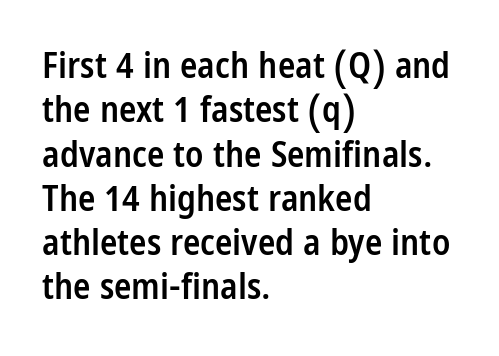
The image shows 36 px semibold, condensed sans-serif type, upright; set left-aligned, line spacing 1.23x, normal letter spacing, not underlined; low stroke contrast and a large x-height.
